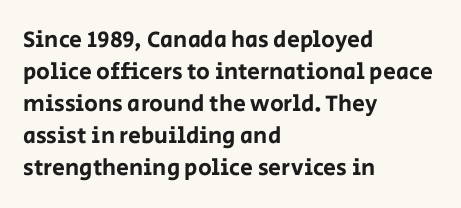
Q: Is the text italic (slanted)? A: No, it is upright.
Q: Is the text underlined? A: No.
Q: How is the paragraph aligned? A: Left-aligned.
Q: Is the spacing between letters normal or unusually wide? A: Normal.
Q: Is the spacing between lines tight, normal or loose? A: Normal.
